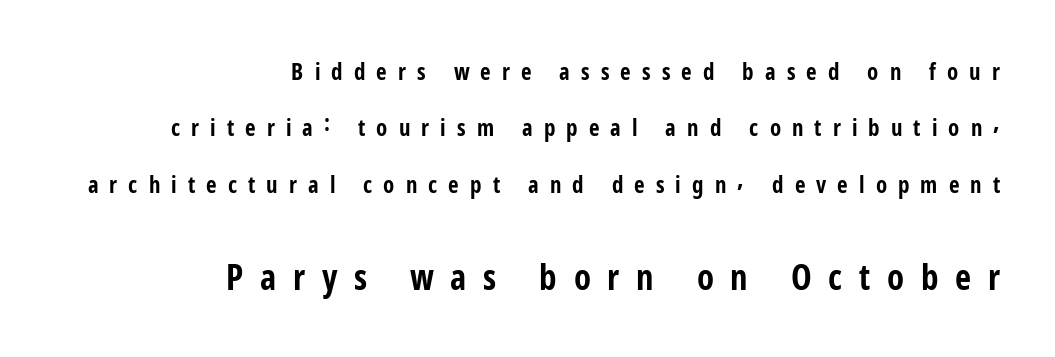
The image shows 35 px bold, condensed sans-serif type, upright; set right-aligned, loose line spacing (2.45x), unusually wide letter spacing (+0.48 em), not underlined; the second (bottom) block is 1.52x larger; low stroke contrast and a medium x-height.
